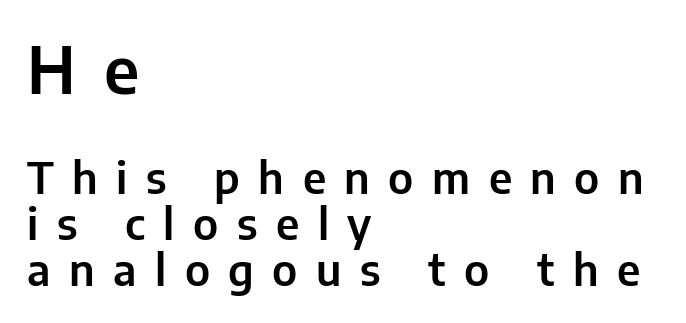
A typesetter would call this proportional, since set widths differ per character. Regarding leading, the lines here are crowded together. Underline: absent. The ragged edge is on the right, which tells us the setting is flush left. Notice how the stems are strictly vertical — no italics here. A typesetter would call this heavily tracked-out type.
